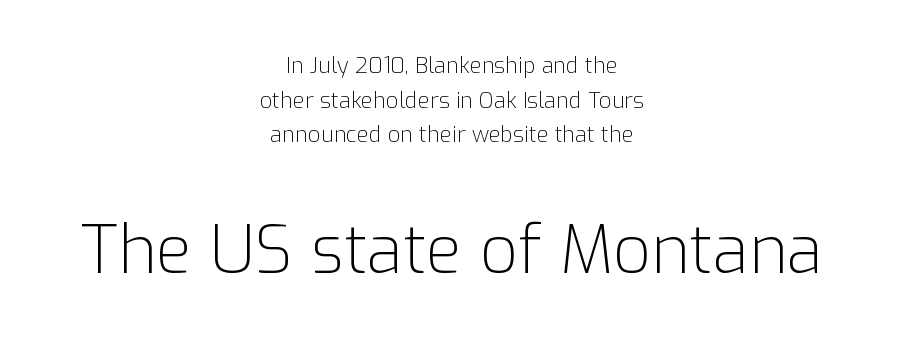
Q: Is the text bold? A: No.
Q: Is the text italic (slanted)? A: No, it is upright.
Q: Is the typeface a serif or a sans-serif typeface? A: Sans-serif.
Q: Is the text underlined? A: No.
Q: How is the paragraph aligned? A: Centered.
Q: Is the spacing between letters normal or unusually wide? A: Normal.
Q: Is the spacing between lines tight, normal or loose? A: Normal.
Q: Which block of text is set in a larger size, the first (top) or the second (bottom)? A: The second (bottom) one.
Q: Width (condensed, normal, or wide)? A: Normal.
Q: Stroke contrast? A: Low.
Q: x-height? A: Medium.
Q: Monospaced? A: No.
